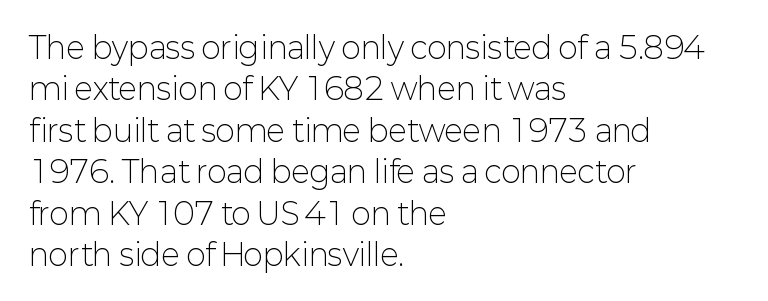
{"serif": "no", "italic": "no", "bold": "no", "weight": "light", "width": "normal", "stroke_contrast": "low", "x_height": "medium", "monospaced": "no", "underline": "no", "align": "left", "line_spacing": "normal", "line_spacing_ratio": 1.38, "letter_spacing": "normal", "letter_spacing_em": 0.0, "glyph_px": 30}
